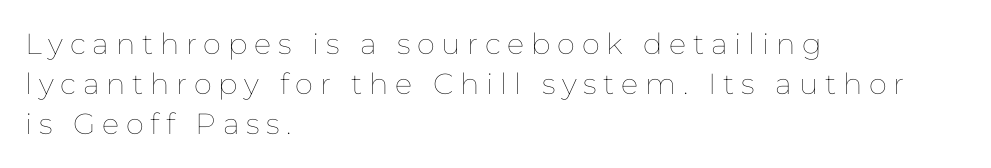
{"italic": "no", "bold": "no", "weight": "thin", "width": "normal", "stroke_contrast": "low", "x_height": "medium", "monospaced": "no", "underline": "no", "align": "left", "line_spacing": "normal", "line_spacing_ratio": 1.38, "letter_spacing": "wide", "letter_spacing_em": 0.23, "glyph_px": 29}
